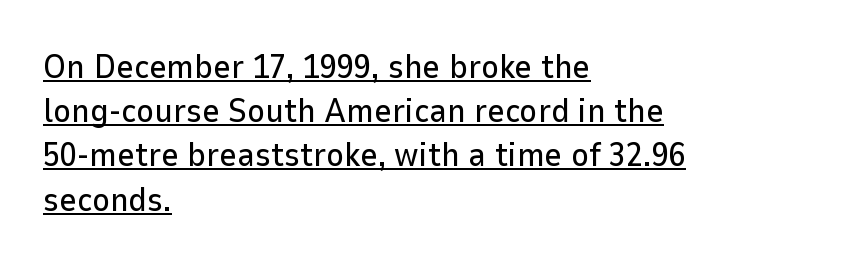
The image shows 34 px sans-serif type, upright; set left-aligned, normal line spacing (1.3x), normal letter spacing, underlined; low stroke contrast and a medium x-height.
